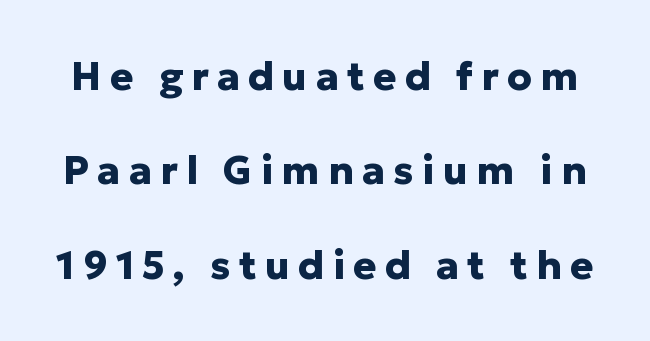
The image shows 39 px heavy sans-serif type, upright; set loose line spacing (2.42x), unusually wide letter spacing (+0.21 em), not underlined; low stroke contrast and a medium x-height.
